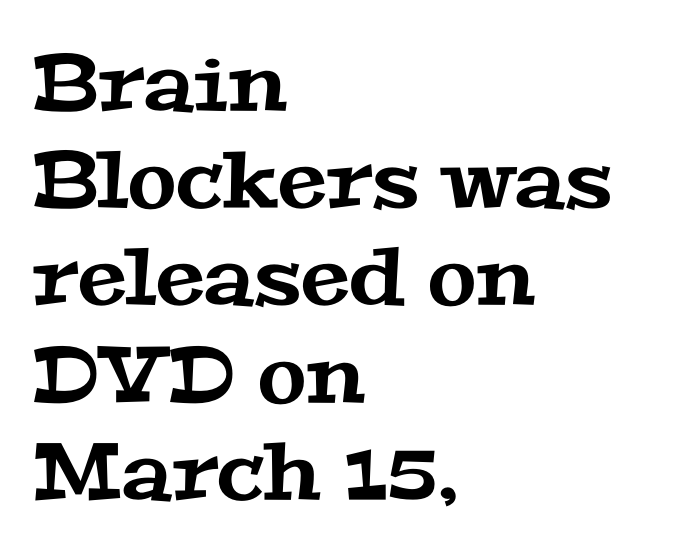
{"serif": "yes", "width": "wide", "stroke_contrast": "medium", "x_height": "medium", "monospaced": "no", "underline": "no", "align": "left", "line_spacing_ratio": 1.23, "letter_spacing": "normal", "letter_spacing_em": 0.0, "glyph_px": 79}
